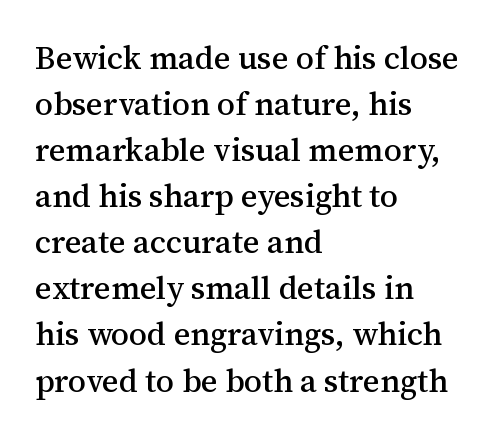
The image shows 32 px serif type, upright; set left-aligned, normal line spacing (1.44x), normal letter spacing, not underlined; medium stroke contrast and a medium x-height.
